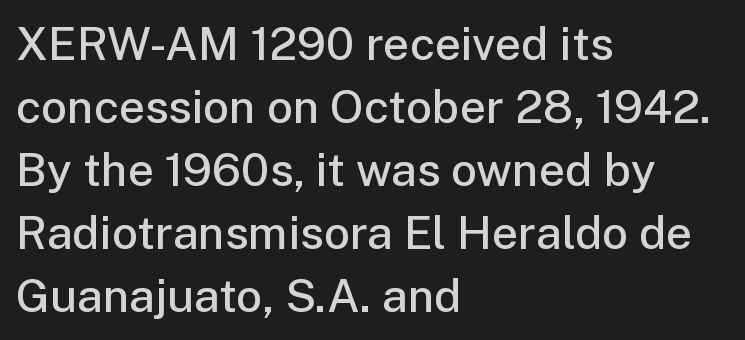
Weight check: semibold — heavier than regular, not quite bold. These lines are set flush left with a ragged right edge. Successive baselines arrive at the customary interval. Typographically, this falls in the sans-serif category. This is the regular roman posture of the typeface.
